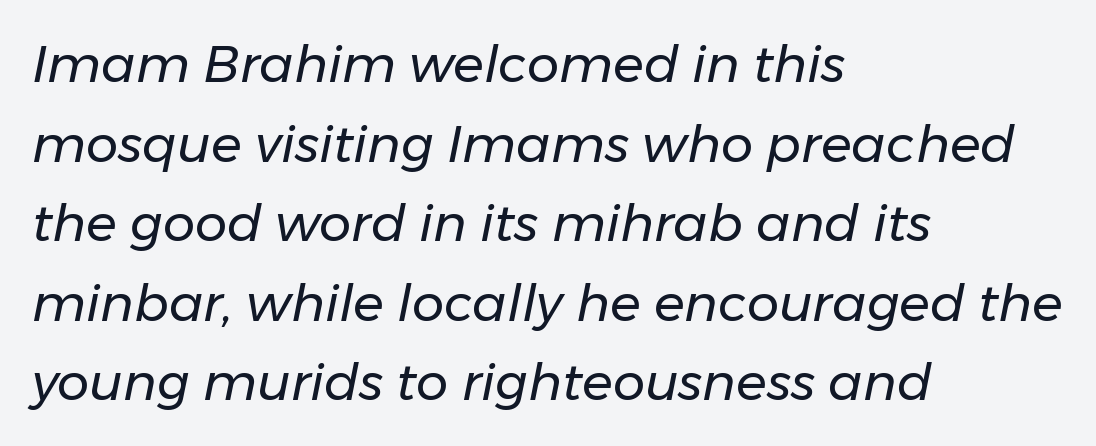
{"italic": "yes", "lean": "right", "slant_degrees": 11, "bold": "no", "weight": "regular", "width": "normal", "stroke_contrast": "low", "x_height": "medium", "monospaced": "no", "underline": "no", "align": "left", "line_spacing": "normal", "line_spacing_ratio": 1.56, "letter_spacing": "normal", "letter_spacing_em": 0.0, "glyph_px": 51}
